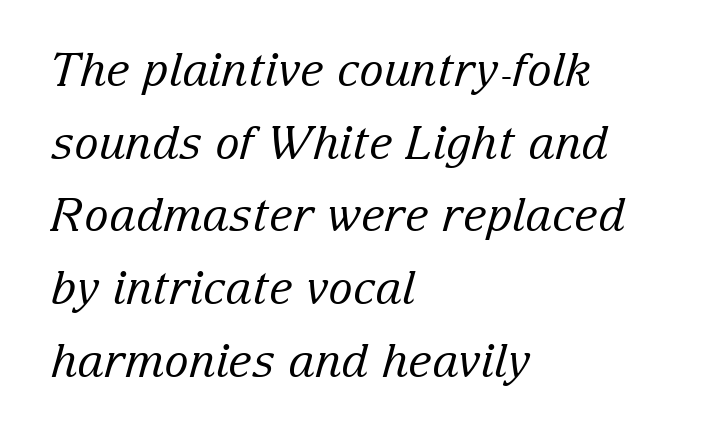
The image shows 46 px regular-weight serif type, italic (leaning right); set left-aligned, normal line spacing (1.58x), normal letter spacing, not underlined; low stroke contrast and a medium x-height.
